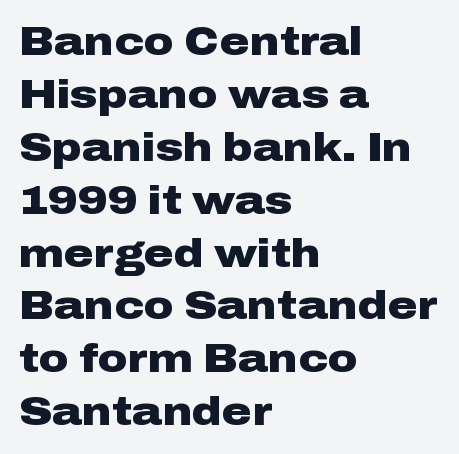
The image shows 41 px heavy, wide sans-serif type, upright; set left-aligned, normal line spacing (1.29x), normal letter spacing, not underlined; low stroke contrast and a medium x-height.
